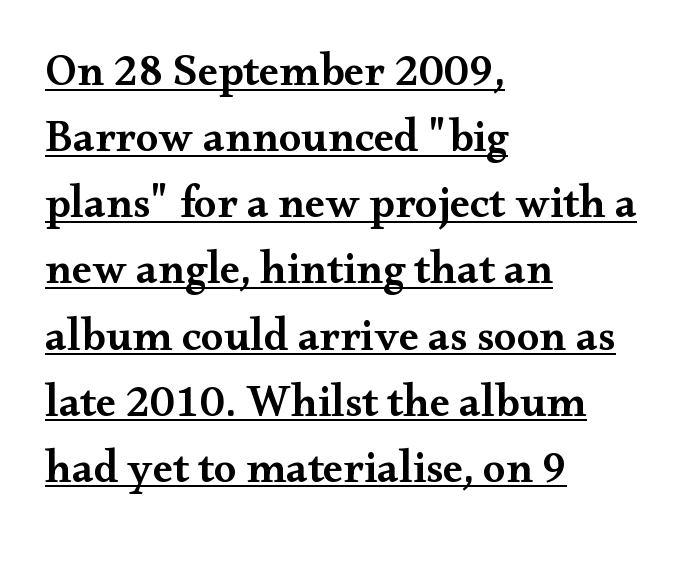
The image shows 45 px semibold, wide serif type, upright; set left-aligned, normal line spacing (1.47x), normal letter spacing, underlined; medium stroke contrast and a small x-height.
